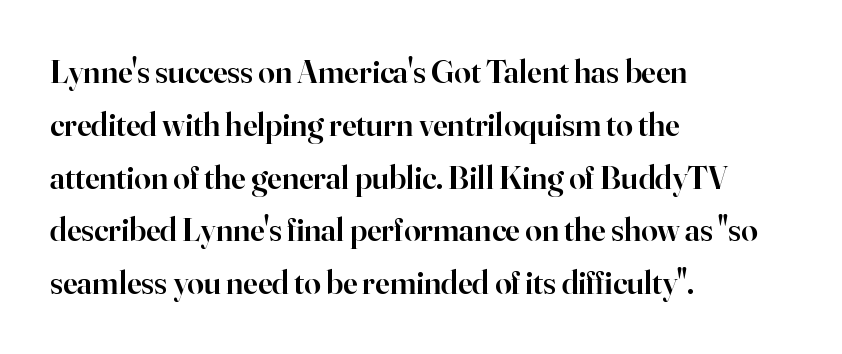
{"serif": "yes", "italic": "no", "bold": "semi", "weight": "semibold", "width": "normal", "stroke_contrast": "high", "x_height": "small", "monospaced": "no", "underline": "no", "align": "left", "line_spacing": "normal", "line_spacing_ratio": 1.6, "letter_spacing": "normal", "letter_spacing_em": 0.0, "glyph_px": 33}
